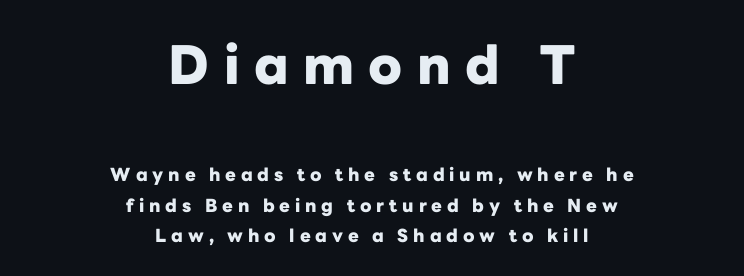
{"serif": "no", "italic": "no", "bold": "yes", "weight": "heavy", "width": "normal", "stroke_contrast": "low", "x_height": "medium", "monospaced": "no", "underline": "no", "align": "center", "line_spacing_ratio": 1.72, "letter_spacing": "wide", "letter_spacing_em": 0.27, "larger_block": "first", "size_ratio": 2.94, "glyph_px": 53}
